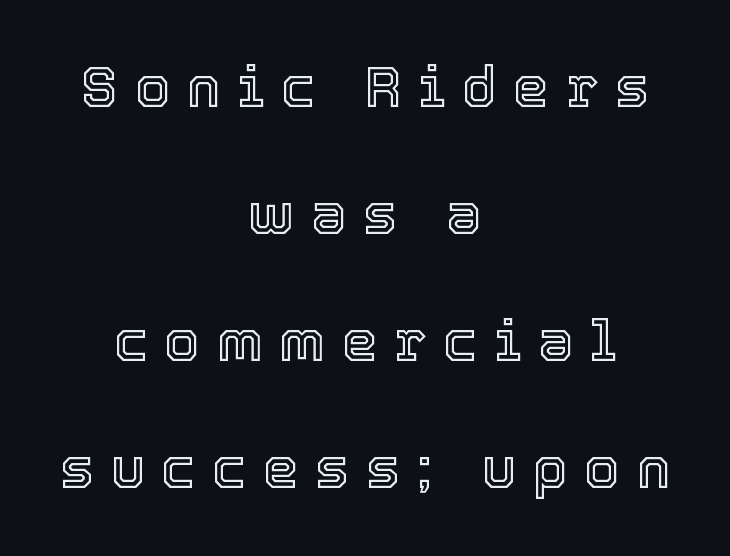
Q: Is the text italic (slanted)? A: No, it is upright.
Q: Is the text underlined? A: No.
Q: How is the paragraph aligned? A: Centered.
Q: Is the spacing between letters normal or unusually wide? A: Unusually wide.
Q: Is the spacing between lines tight, normal or loose? A: Loose.
Q: Width (condensed, normal, or wide)? A: Normal.
Q: x-height? A: Medium.
Q: Monospaced? A: No.
